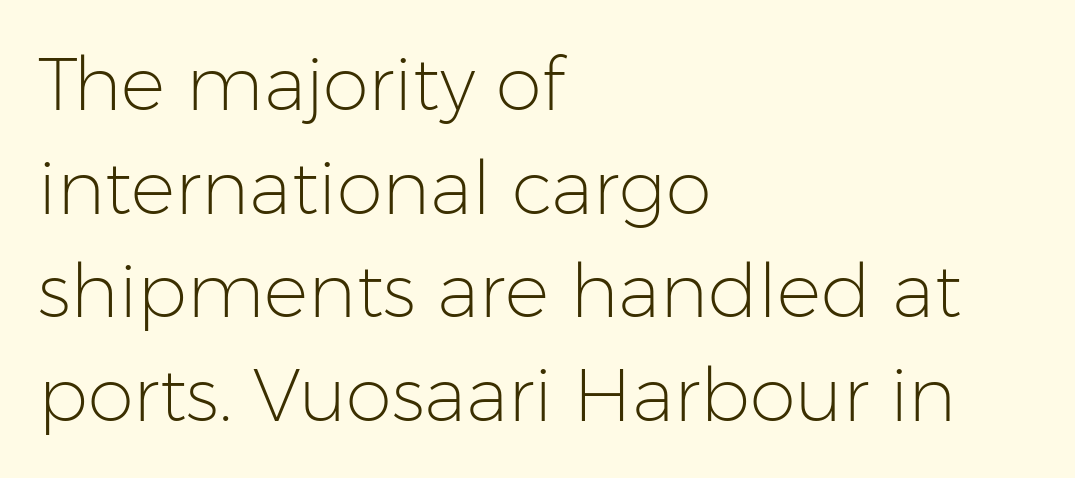
The image shows 74 px light sans-serif type, upright; set left-aligned, normal line spacing (1.4x), normal letter spacing, not underlined; low stroke contrast and a medium x-height.
